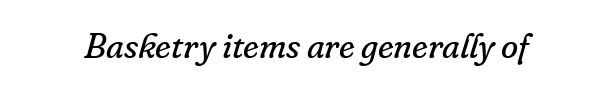
{"serif": "yes", "italic": "yes", "lean": "right", "slant_degrees": 16, "bold": "no", "weight": "regular", "width": "normal", "stroke_contrast": "low", "x_height": "small", "monospaced": "no", "underline": "no", "letter_spacing": "normal", "letter_spacing_em": 0.0, "glyph_px": 35}
